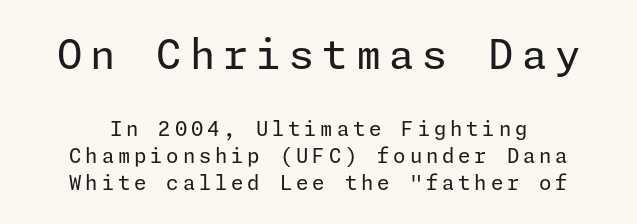
Unlike italic type, these characters show no tilt at all. Leading: standard. The face looks like a standard text weight, possibly lighter. Whoever set this made the first block the dominant, larger element.
